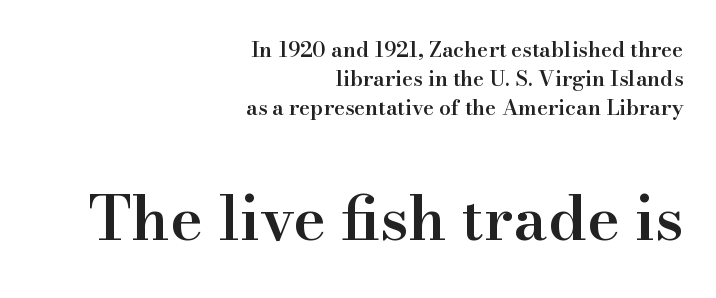
The image shows 62 px semibold serif type, upright; set right-aligned, normal line spacing (1.38x), normal letter spacing, not underlined; the second (bottom) block is 2.95x larger; high stroke contrast and a small x-height.
